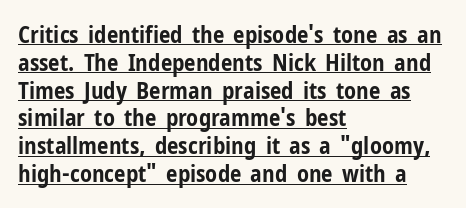
The image shows 23 px bold type, upright; set left-aligned, line spacing 1.21x, normal letter spacing, underlined.
